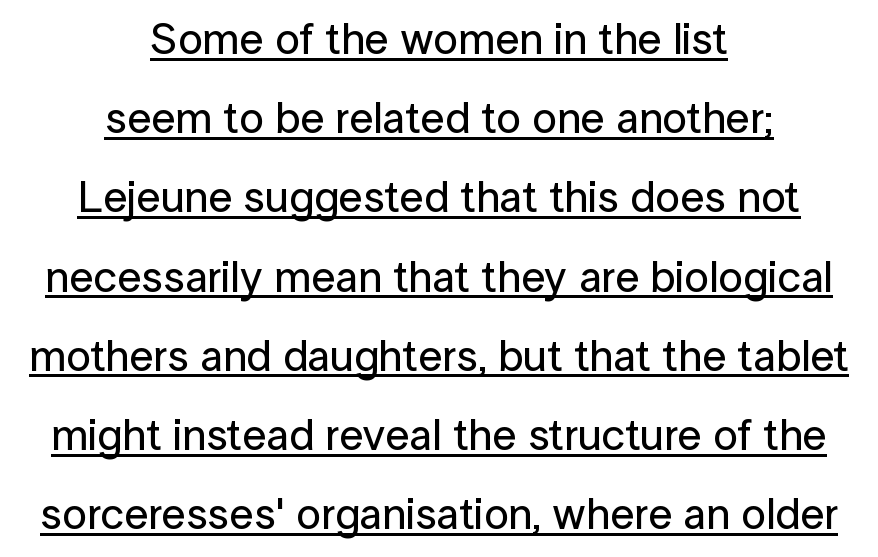
Q: Is the text italic (slanted)? A: No, it is upright.
Q: Is the typeface a serif or a sans-serif typeface? A: Sans-serif.
Q: Is the text underlined? A: Yes.
Q: How is the paragraph aligned? A: Centered.
Q: Is the spacing between letters normal or unusually wide? A: Normal.
Q: Width (condensed, normal, or wide)? A: Normal.
Q: Stroke contrast? A: Low.
Q: x-height? A: Medium.
Q: Monospaced? A: No.
